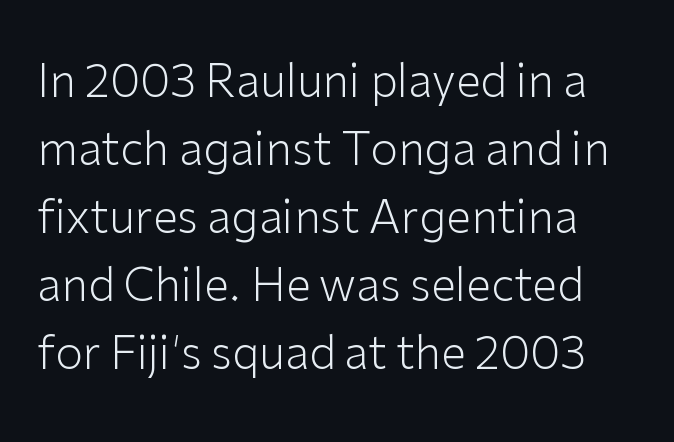
The image shows 45 px light sans-serif type, upright; set normal line spacing (1.51x), normal letter spacing, not underlined; low stroke contrast and a medium x-height.
